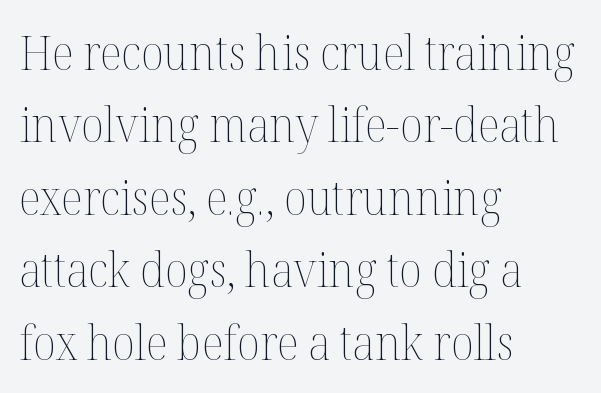
This is the regular roman posture of the typeface. Honestly, the row spacing looks completely unremarkable. Letter spacing: default. Letters rest on an invisible, unmarked baseline. Vertical stems look standard width or narrower in stroke. Horizontally, the lines are justified to the leading edge only.
